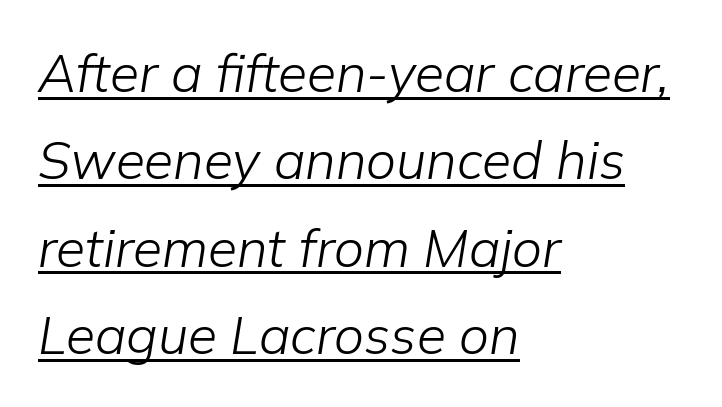
Is the type heavy? It reads as light-to-regular instead. Underlining? Definitely there. The ragged edge is on the right, which tells us the setting is flush left. Here the designer chose a conventional face with non-uniform glyph widths.
